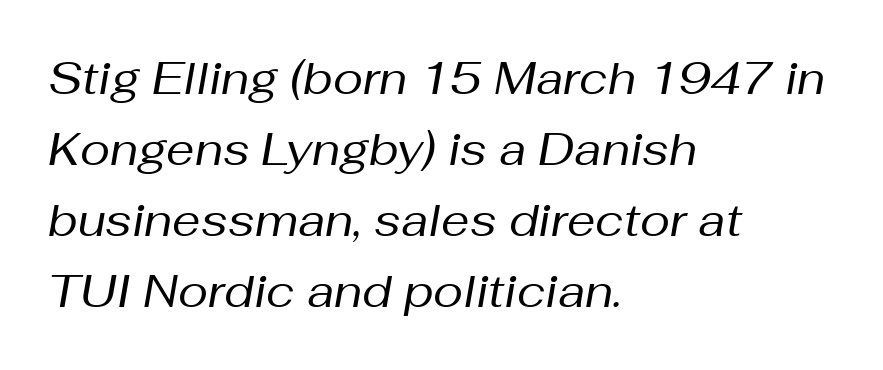
Weight: not bold — regular or lighter. Notice how the stems are inclined rather than vertical — that's the hallmark of italics. Default kerning and tracking; the words read as compact shapes. If you measured baseline to baseline, you'd find a middling distance.
